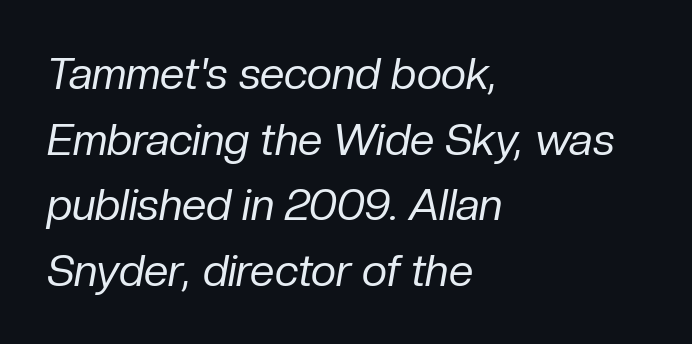
The image shows 44 px regular-weight type, italic (leaning right); set left-aligned, normal line spacing (1.49x), normal letter spacing, not underlined; low stroke contrast and a medium x-height.
